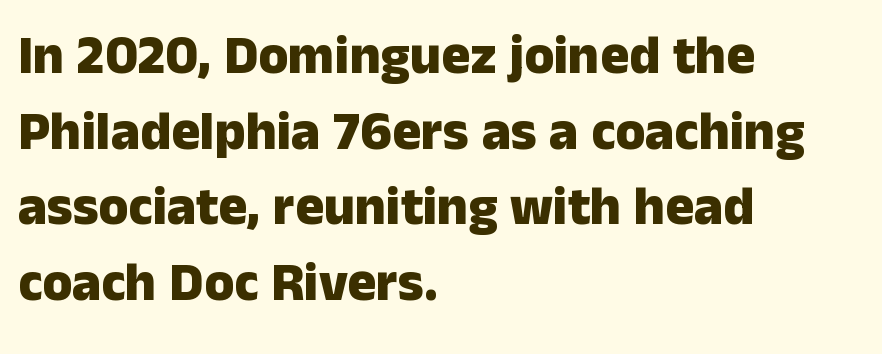
The image shows 54 px heavy sans-serif type, upright; set left-aligned, normal line spacing (1.4x), normal letter spacing, not underlined; low stroke contrast and a medium x-height.
